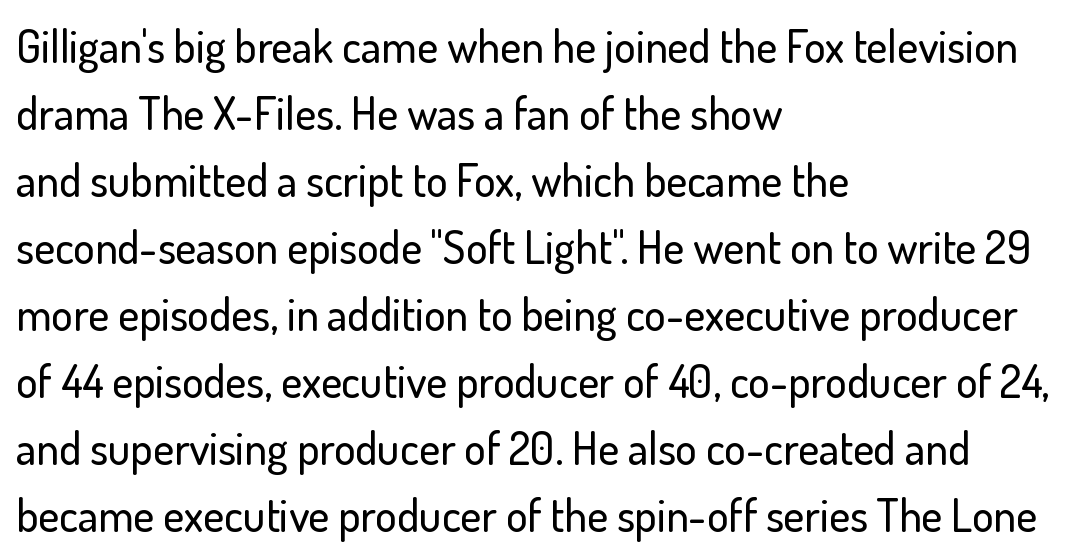
Standard letterfit; no display-style spreading of the glyphs. Leading matches the norm, producing a regular column. The font family rendered here belongs to the sans-serif group. Proportional: the letters do not fall into vertical columns. Every character sits straight up, as roman type does. Underline: absent.
